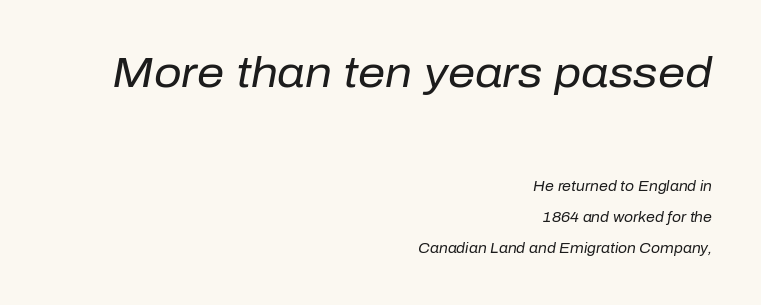
{"italic": "yes", "lean": "right", "slant_degrees": 10, "bold": "no", "weight": "regular", "width": "normal", "stroke_contrast": "low", "x_height": "medium", "monospaced": "no", "underline": "no", "align": "right", "line_spacing": "loose", "line_spacing_ratio": 2.2, "letter_spacing": "normal", "letter_spacing_em": 0.0, "larger_block": "first", "size_ratio": 3.07, "glyph_px": 43}
